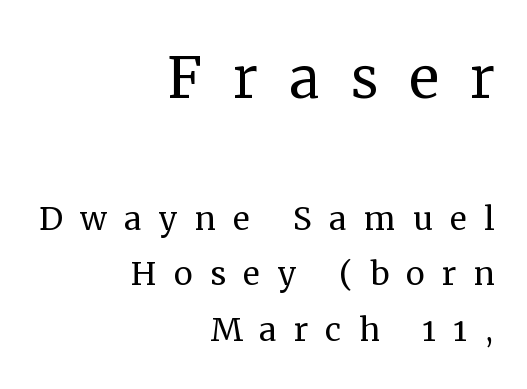
Q: Is the text bold? A: No.
Q: Is the text italic (slanted)? A: No, it is upright.
Q: Is the typeface a serif or a sans-serif typeface? A: Serif.
Q: Is the text underlined? A: No.
Q: How is the paragraph aligned? A: Right-aligned.
Q: Is the spacing between letters normal or unusually wide? A: Unusually wide.
Q: Is the spacing between lines tight, normal or loose? A: Normal.
Q: Which block of text is set in a larger size, the first (top) or the second (bottom)? A: The first (top) one.
Q: Width (condensed, normal, or wide)? A: Normal.
Q: Stroke contrast? A: Medium.
Q: x-height? A: Medium.
Q: Monospaced? A: No.
